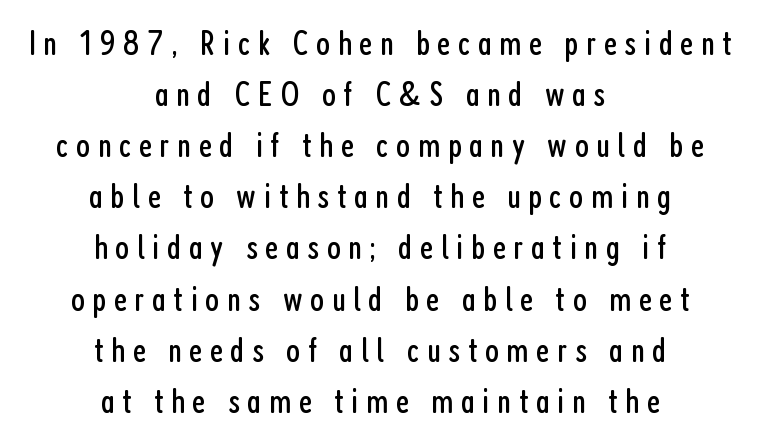
Q: Is the text bold? A: No.
Q: Is the text italic (slanted)? A: No, it is upright.
Q: Is the typeface a serif or a sans-serif typeface? A: Sans-serif.
Q: Is the text underlined? A: No.
Q: How is the paragraph aligned? A: Centered.
Q: Is the spacing between letters normal or unusually wide? A: Unusually wide.
Q: Is the spacing between lines tight, normal or loose? A: Normal.
Q: Width (condensed, normal, or wide)? A: Condensed.
Q: Stroke contrast? A: Low.
Q: x-height? A: Medium.
Q: Monospaced? A: No.
